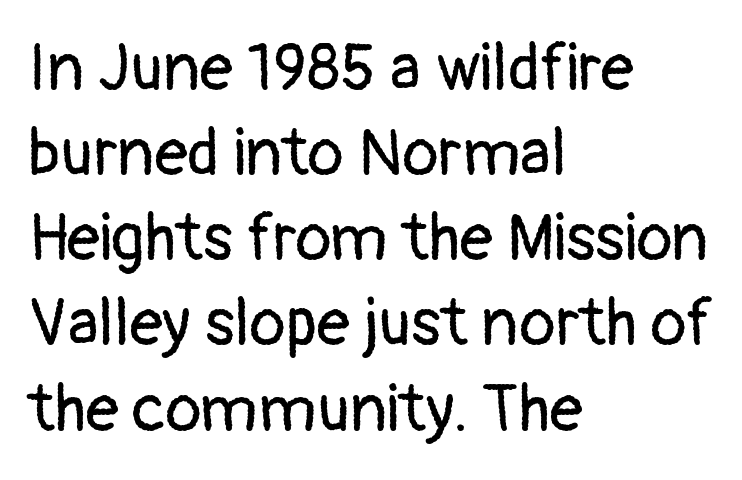
Q: Is the text bold? A: No.
Q: Is the text italic (slanted)? A: No, it is upright.
Q: Is the typeface a serif or a sans-serif typeface? A: Sans-serif.
Q: Is the text underlined? A: No.
Q: How is the paragraph aligned? A: Left-aligned.
Q: Is the spacing between letters normal or unusually wide? A: Normal.
Q: Is the spacing between lines tight, normal or loose? A: Normal.
Q: Width (condensed, normal, or wide)? A: Normal.
Q: Stroke contrast? A: Low.
Q: x-height? A: Medium.
Q: Monospaced? A: No.
